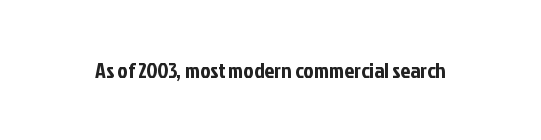
The image shows 22 px text type, upright; set normal letter spacing, not underlined.
